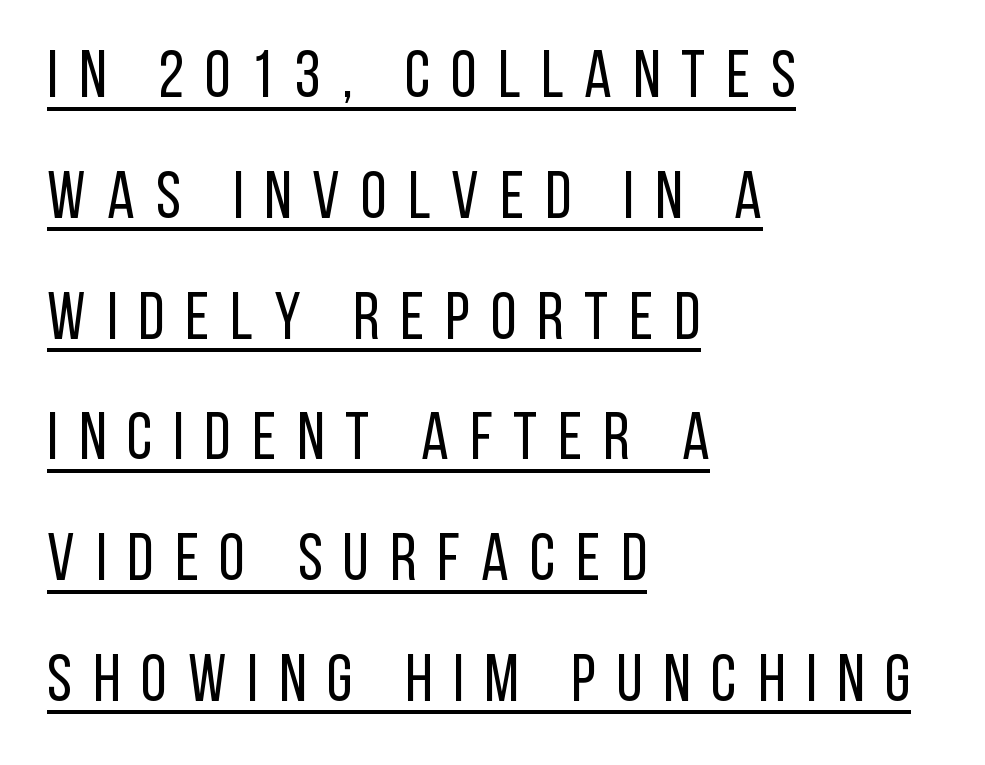
The characters display no serif detailing; their extremities are plain. You could not count columns in this text — the font is proportionally spaced. Descenders here cross a horizontal rule under the line. The typeface has the unassuming heft of standard copy or less. Notice how the passage keeps a crisp vertical edge on the left only. Caption: expanded tracking, letters set apart.
